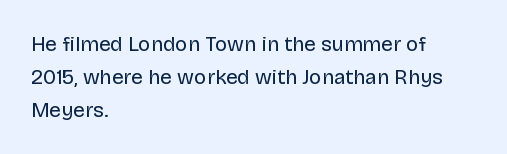
No italicization has been applied; the sample stays upright. This rendering features lettering with no underline. Summary of weight: not heavy and not bold. The typesetter chose a ragged-right arrangement here. The vertical gap from one line to the next is medium.
